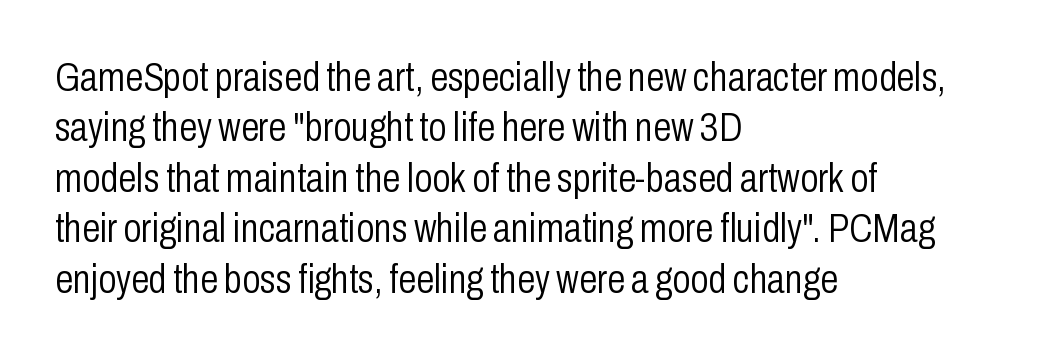
Q: Is the text bold? A: No.
Q: Is the text italic (slanted)? A: No, it is upright.
Q: Is the typeface a serif or a sans-serif typeface? A: Sans-serif.
Q: Is the text underlined? A: No.
Q: How is the paragraph aligned? A: Left-aligned.
Q: Is the spacing between letters normal or unusually wide? A: Normal.
Q: Width (condensed, normal, or wide)? A: Condensed.
Q: Stroke contrast? A: Low.
Q: x-height? A: Medium.
Q: Monospaced? A: No.
